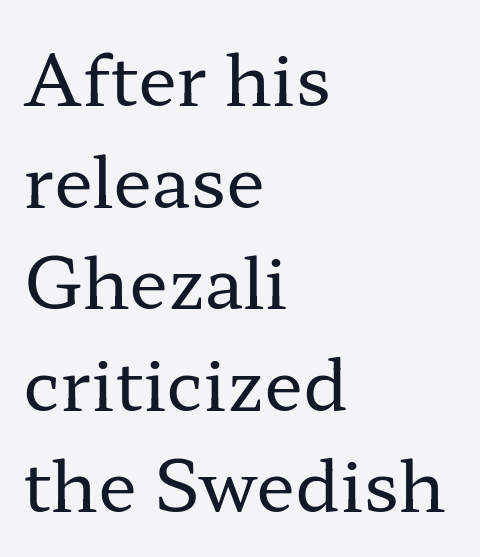
Spacing verdict: proportional, widths tailored to each character. These lines keep a tight, regular rhythm from letter to letter. Observe the serifs anchoring each vertical stroke in this sample. This is roman type, the default non-slanted kind. Each row of text sits above clean, open space.
